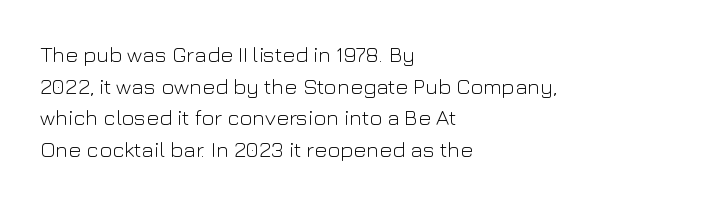
Ordinary non-slanted type is in use. Whoever set this chose a conventional vertical rhythm. Nothing unusual about the tracking: characters are spaced as the font intends. Every row of glyphs begins at an identical x-position on the left.
